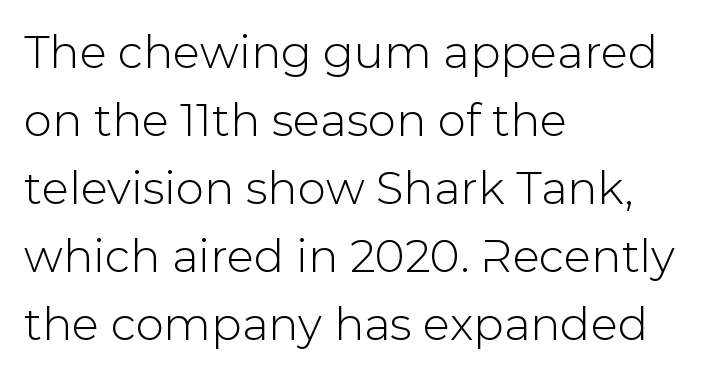
Horizontally, the lines are justified to the leading edge only. Words float on clear page, feet unadorned. You could not count columns in this text — the font is proportionally spaced. The lettering holds an erect, upright posture throughout.
